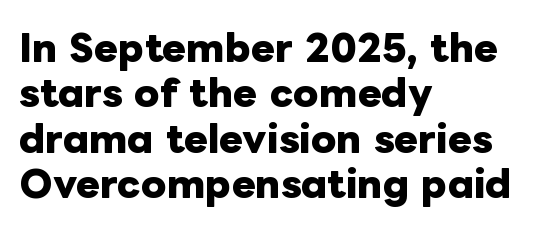
{"italic": "no", "bold": "yes", "weight": "heavy", "width": "normal", "stroke_contrast": "low", "x_height": "medium", "monospaced": "no", "underline": "no", "align": "left", "line_spacing": "normal", "line_spacing_ratio": 1.26, "letter_spacing": "normal", "letter_spacing_em": 0.0, "glyph_px": 36}
